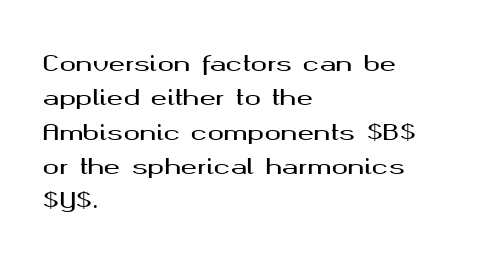
Q: Is the text italic (slanted)? A: No, it is upright.
Q: Is the text underlined? A: No.
Q: How is the paragraph aligned? A: Left-aligned.
Q: Is the spacing between letters normal or unusually wide? A: Normal.
Q: Is the spacing between lines tight, normal or loose? A: Normal.
